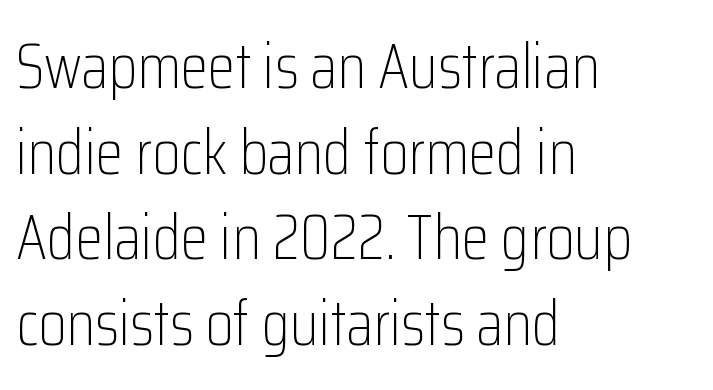
{"serif": "no", "italic": "no", "bold": "no", "weight": "light", "width": "condensed", "stroke_contrast": "low", "x_height": "medium", "monospaced": "no", "underline": "no", "align": "left", "line_spacing": "normal", "line_spacing_ratio": 1.36, "letter_spacing": "normal", "letter_spacing_em": 0.0, "glyph_px": 63}
